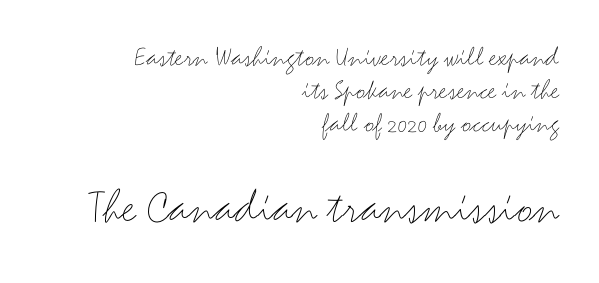
The image shows 50 px thin, wide sans-serif type; set right-aligned, tight line spacing (1.13x), normal letter spacing, not underlined; the second (bottom) block is 1.72x larger; medium stroke contrast and a small x-height.
